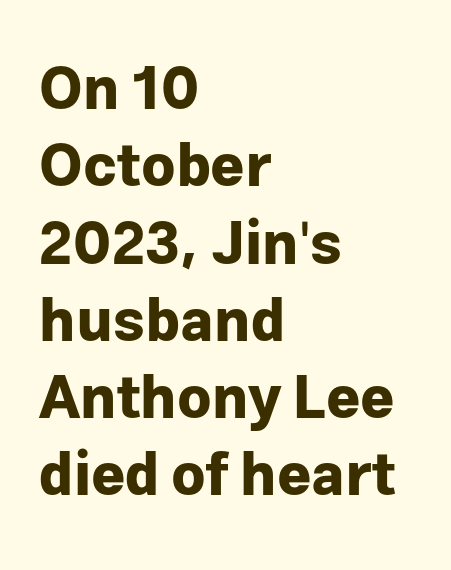
The image shows 59 px bold sans-serif type, upright; set left-aligned, normal line spacing (1.31x), normal letter spacing, not underlined; low stroke contrast and a medium x-height.
